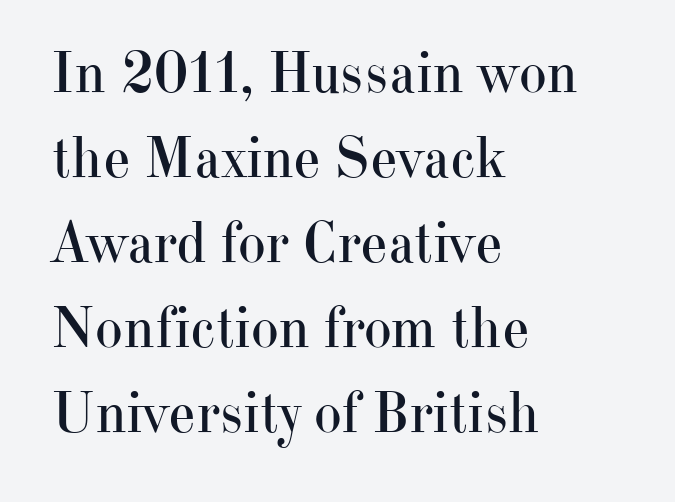
No heavy texture on the line: the type isn't bold. Honestly, there is no underline to notice here at all. These lines stack with their left ends in a neat column. Words appear dense and cohesive because spacing is normal. This rendering employs a face with finishing strokes, i.e., a serif. Posture: upright roman.
